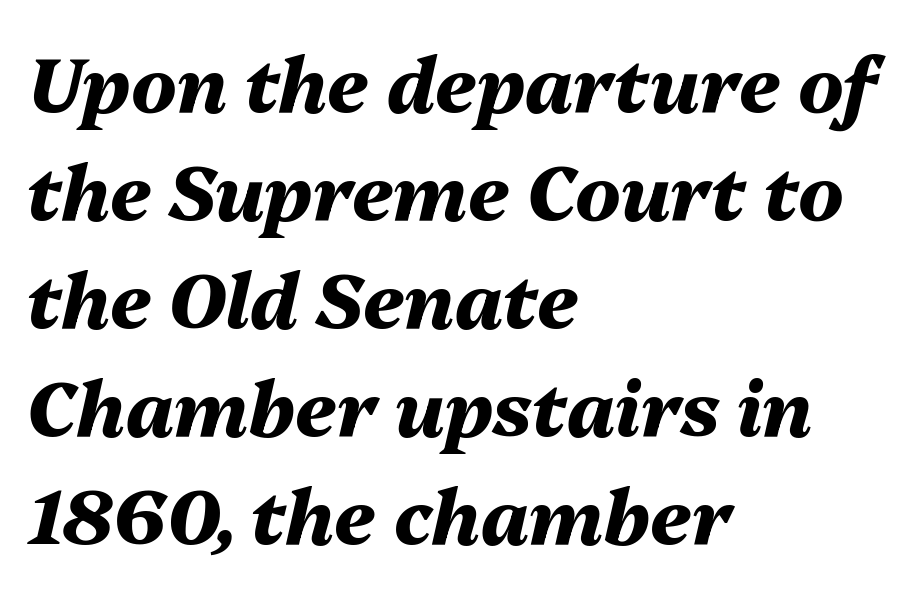
{"italic": "yes", "lean": "right", "slant_degrees": 13, "bold": "yes", "weight": "heavy", "width": "normal", "stroke_contrast": "medium", "x_height": "medium", "monospaced": "no", "underline": "no", "align": "left", "line_spacing": "normal", "line_spacing_ratio": 1.44, "letter_spacing": "normal", "letter_spacing_em": 0.0, "glyph_px": 75}
